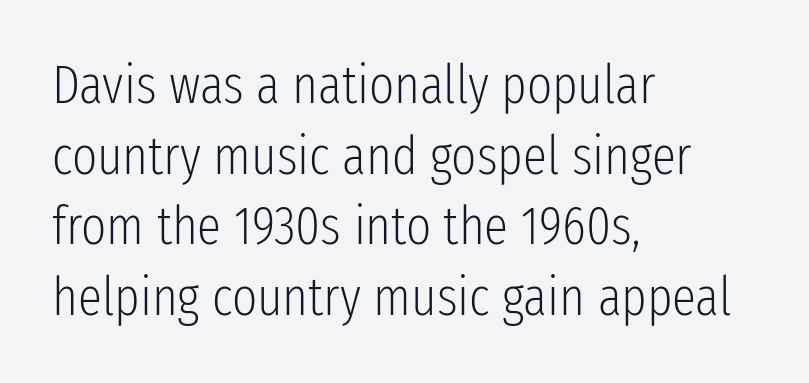
Q: Is the text bold? A: No.
Q: Is the text italic (slanted)? A: No, it is upright.
Q: Is the typeface a serif or a sans-serif typeface? A: Sans-serif.
Q: Is the text underlined? A: No.
Q: How is the paragraph aligned? A: Left-aligned.
Q: Is the spacing between letters normal or unusually wide? A: Normal.
Q: Is the spacing between lines tight, normal or loose? A: Normal.
Q: Width (condensed, normal, or wide)? A: Condensed.
Q: Stroke contrast? A: Low.
Q: x-height? A: Medium.
Q: Monospaced? A: No.
